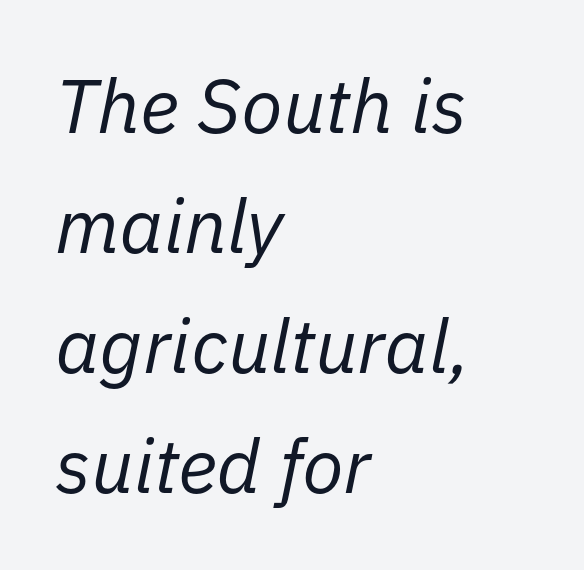
Reading down the column, the eye jumps a familiar distance to each next line. Quick note: italic. The string is rendered with underlining switched off. You could not count columns in this text — the font is proportionally spaced. The passage is arranged the way most books set body copy — flush left.
